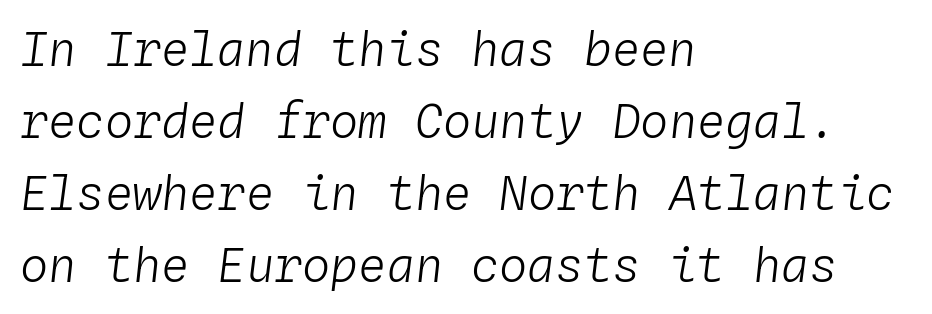
Does the copy run flush right? No — it runs flush left. The space beneath each line is pristine and unruled. The letters sit at their default tracking, neither squeezed nor spread. The typesetting does not lean heavy: it is not bold. Honestly, the row spacing looks completely unremarkable.
